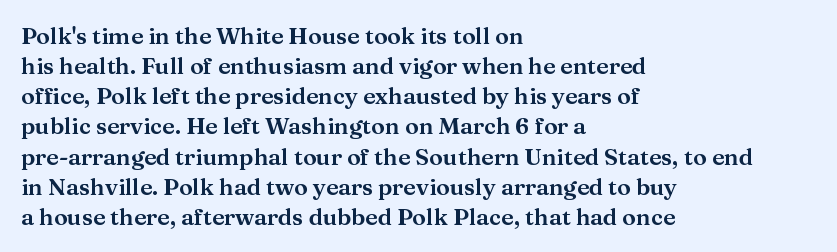
{"italic": "no", "underline": "no", "align": "left", "line_spacing": "normal", "line_spacing_ratio": 1.31, "letter_spacing": "normal", "letter_spacing_em": 0.0, "glyph_px": 23}
